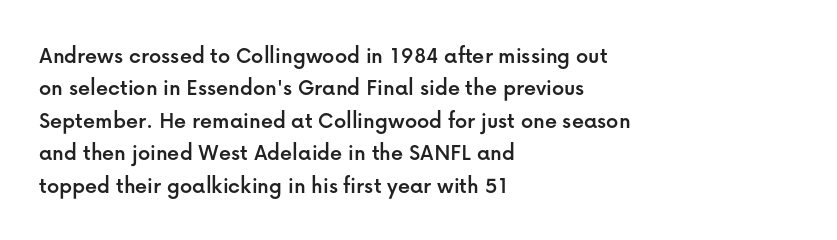
Q: Is the text italic (slanted)? A: No, it is upright.
Q: Is the text underlined? A: No.
Q: How is the paragraph aligned? A: Left-aligned.
Q: Is the spacing between letters normal or unusually wide? A: Normal.
Q: Is the spacing between lines tight, normal or loose? A: Normal.
